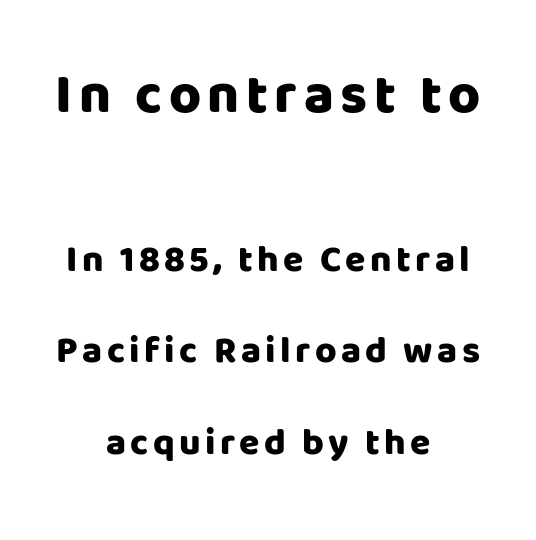
Q: Is the text bold? A: Yes.
Q: Is the text italic (slanted)? A: No, it is upright.
Q: Is the typeface a serif or a sans-serif typeface? A: Sans-serif.
Q: Is the text underlined? A: No.
Q: How is the paragraph aligned? A: Centered.
Q: Is the spacing between lines tight, normal or loose? A: Loose.
Q: Which block of text is set in a larger size, the first (top) or the second (bottom)? A: The first (top) one.
Q: Width (condensed, normal, or wide)? A: Normal.
Q: Stroke contrast? A: Low.
Q: x-height? A: Large.
Q: Monospaced? A: No.
